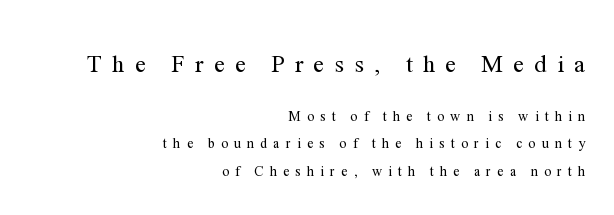
Q: Is the text bold? A: No.
Q: Is the text italic (slanted)? A: No, it is upright.
Q: Is the text underlined? A: No.
Q: How is the paragraph aligned? A: Right-aligned.
Q: Is the spacing between letters normal or unusually wide? A: Unusually wide.
Q: Is the spacing between lines tight, normal or loose? A: Loose.
Q: Which block of text is set in a larger size, the first (top) or the second (bottom)? A: The first (top) one.
